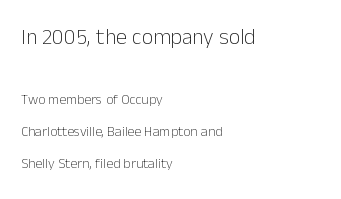
Q: Is the text bold? A: No.
Q: Is the text italic (slanted)? A: No, it is upright.
Q: Is the text underlined? A: No.
Q: How is the paragraph aligned? A: Left-aligned.
Q: Is the spacing between letters normal or unusually wide? A: Normal.
Q: Is the spacing between lines tight, normal or loose? A: Loose.
Q: Which block of text is set in a larger size, the first (top) or the second (bottom)? A: The first (top) one.
